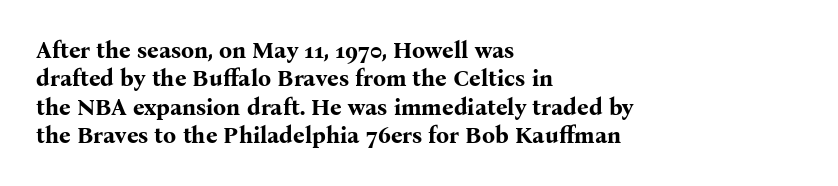
The image shows 23 px bold type, upright; set left-aligned, line spacing 1.23x, normal letter spacing, not underlined.
